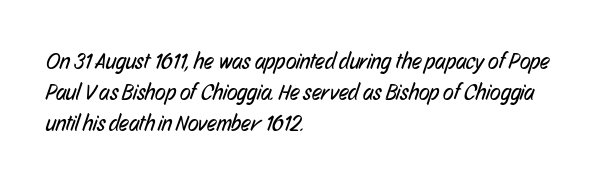
Q: Is the text bold? A: No.
Q: Is the text underlined? A: No.
Q: How is the paragraph aligned? A: Left-aligned.
Q: Is the spacing between letters normal or unusually wide? A: Normal.
Q: Is the spacing between lines tight, normal or loose? A: Normal.
